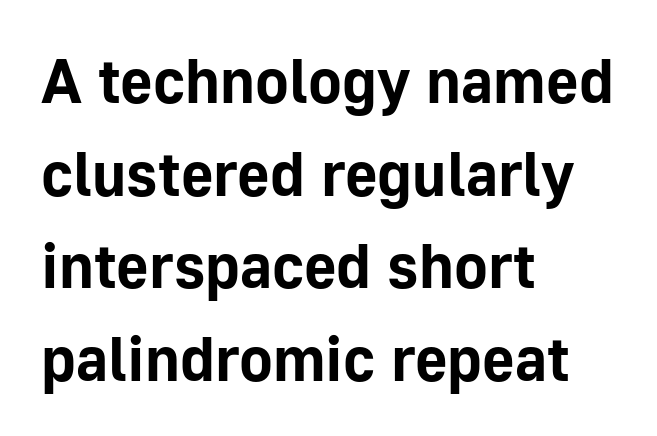
The image shows 63 px bold sans-serif type, upright; set left-aligned, normal line spacing (1.47x), normal letter spacing, not underlined; low stroke contrast and a medium x-height.
